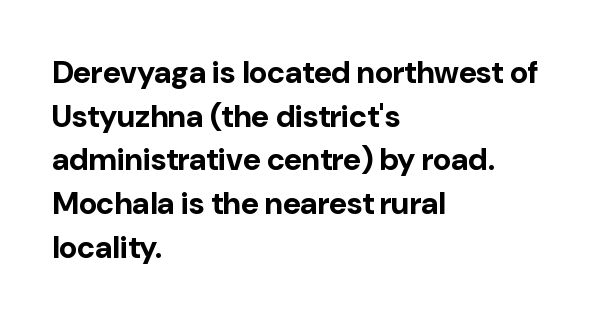
{"serif": "no", "italic": "no", "bold": "yes", "weight": "bold", "width": "normal", "stroke_contrast": "low", "x_height": "medium", "monospaced": "no", "underline": "no", "align": "left", "line_spacing": "normal", "line_spacing_ratio": 1.41, "letter_spacing": "normal", "letter_spacing_em": 0.0, "glyph_px": 31}
